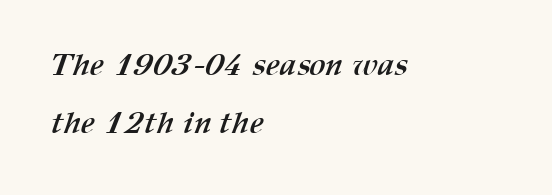
Stroke thickness is high; the sample reads as a true bold. Spacing verdict: proportional, widths tailored to each character. Caption: multi-line text, flush left, ragged right. Compared with typical body copy, the letter spacing here is the same.
